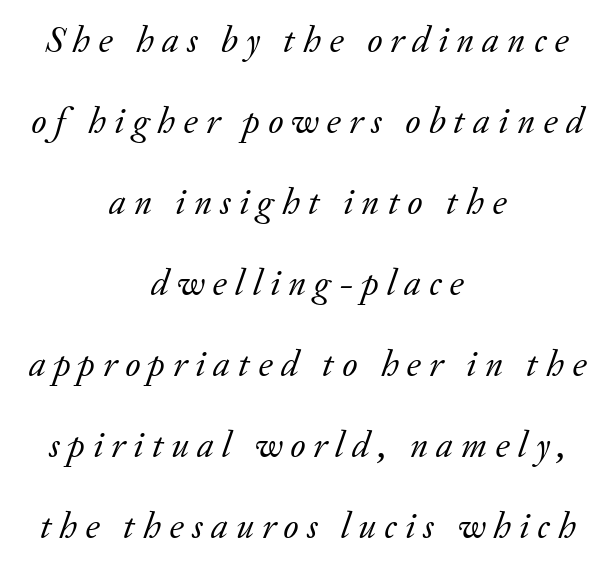
The image shows 37 px regular-weight serif type, italic (leaning right); set centered, loose line spacing (2.19x), unusually wide letter spacing (+0.22 em), not underlined; low stroke contrast and a small x-height.
